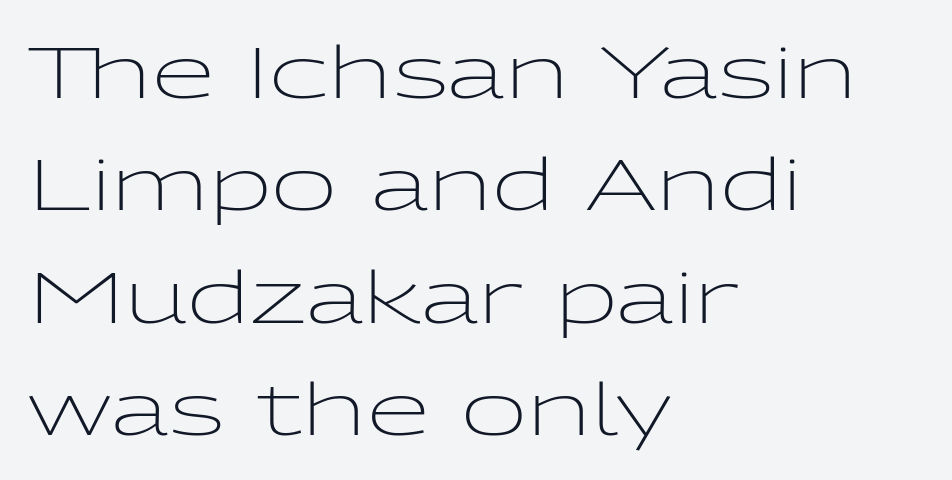
Note the varied advance widths — an 'i' is clearly narrower than an 'm'. Does the type have serifs? No, each stem ends abruptly. The passage shown is not underscored anywhere. No italicization has been applied; the sample stays upright. This rendering uses left alignment, leaving the right contour irregular.
